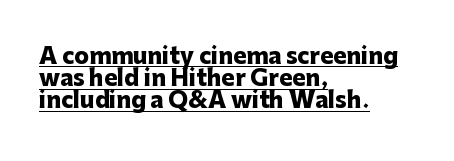
Q: Is the text bold? A: Yes.
Q: Is the text italic (slanted)? A: No, it is upright.
Q: Is the text underlined? A: Yes.
Q: How is the paragraph aligned? A: Left-aligned.
Q: Is the spacing between letters normal or unusually wide? A: Normal.
Q: Is the spacing between lines tight, normal or loose? A: Tight.
